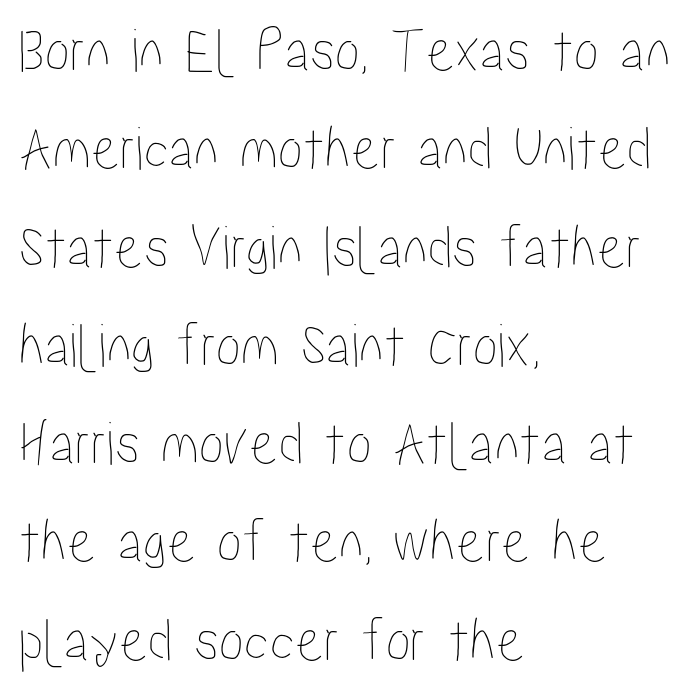
{"italic": "no", "width": "condensed", "stroke_contrast": "low", "x_height": "medium", "monospaced": "no", "underline": "no", "align": "left", "line_spacing": "normal", "line_spacing_ratio": 1.56, "letter_spacing": "normal", "letter_spacing_em": 0.0, "glyph_px": 63}
